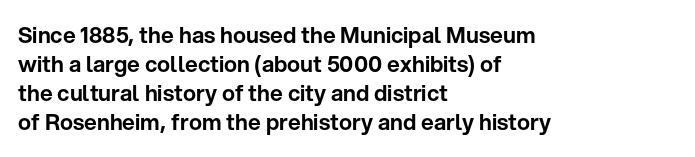
It's the straight-up-and-down kind of type. The horizontal fit of the characters is conventional and even. These lines are set flush left with a ragged right edge. Glance below the letters and you will spot only blank space.
